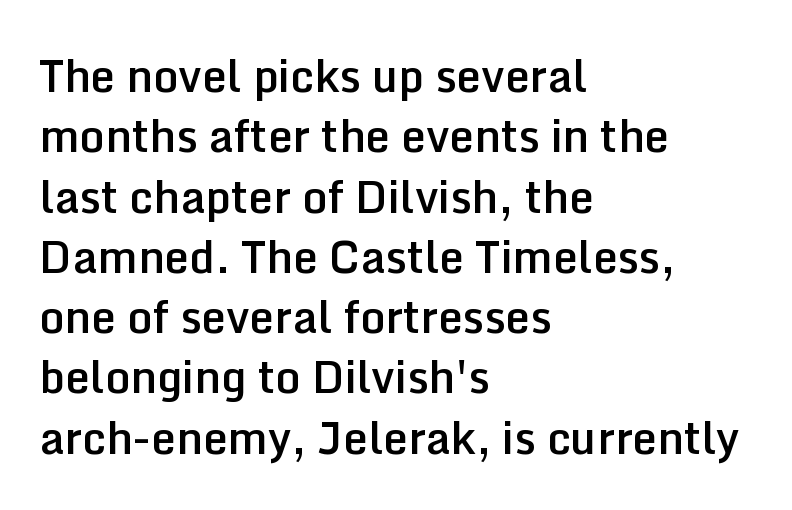
{"serif": "no", "italic": "no", "bold": "semi", "weight": "semibold", "width": "normal", "stroke_contrast": "low", "x_height": "medium", "monospaced": "no", "underline": "no", "align": "left", "line_spacing": "normal", "line_spacing_ratio": 1.37, "letter_spacing": "normal", "letter_spacing_em": 0.0, "glyph_px": 44}
